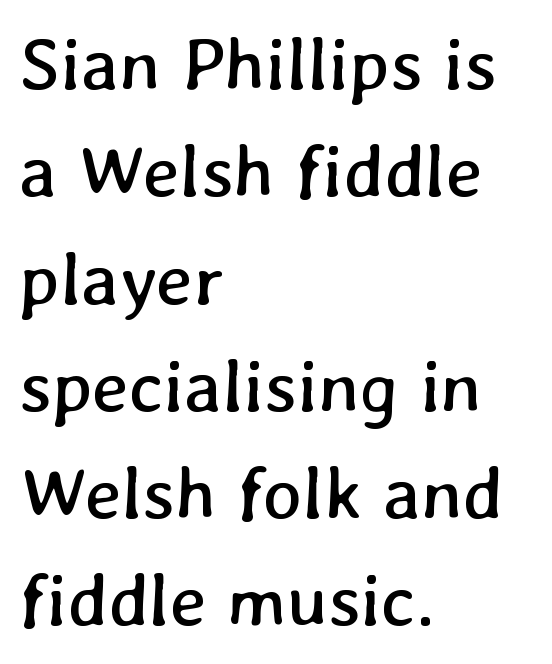
{"bold": "no", "weight": "regular", "width": "normal", "stroke_contrast": "low", "x_height": "medium", "monospaced": "no", "underline": "no", "align": "left", "line_spacing": "normal", "line_spacing_ratio": 1.45, "letter_spacing": "normal", "letter_spacing_em": 0.0, "glyph_px": 74}
